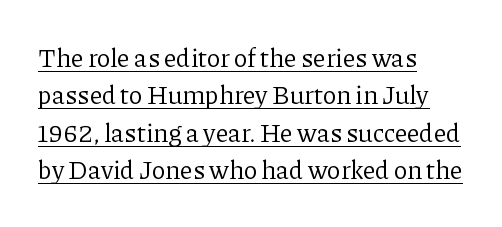
Line starts are locked; line ends wander. Vertical spacing — default. The letters stand upright; this is a roman face. Tracking value appears to be zero — textbook default spacing. Underline: present. A light-to-regular cut is what we see here.
